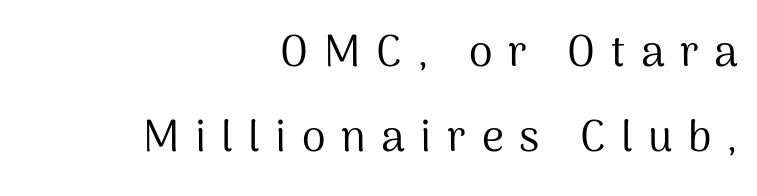
Notice the wide empty band between every row — that's loose leading. The letters are spread apart with noticeably loose tracking. Heft: none added — not bold. The designer went with a sans here, leaving each stem footless. Notice how the stems are strictly vertical — no italics here.
